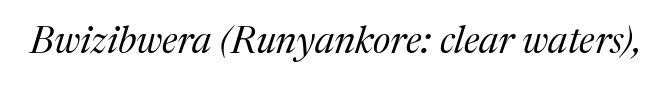
Is this a heavy cut? Hardly; it is regular or lighter. Descenders hang freely into open space. A typesetter would mark this as italic. Regarding serifs, this sample has them. Default kerning and tracking; the words read as compact shapes.
